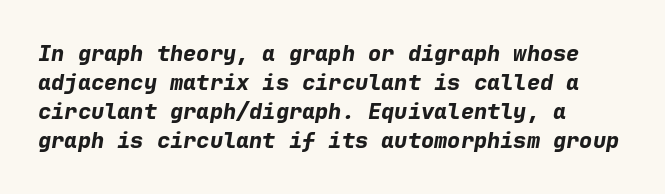
Q: Is the text bold? A: Yes.
Q: Is the text italic (slanted)? A: Yes, it leans right by about 9 degrees.
Q: Is the text underlined? A: No.
Q: How is the paragraph aligned? A: Left-aligned.
Q: Is the spacing between letters normal or unusually wide? A: Normal.
Q: Is the spacing between lines tight, normal or loose? A: Normal.
